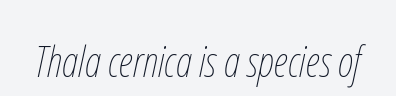
{"italic": "yes", "lean": "right", "slant_degrees": 12, "bold": "no", "weight": "thin", "width": "condensed", "stroke_contrast": "low", "x_height": "medium", "monospaced": "no", "underline": "no", "letter_spacing": "normal", "letter_spacing_em": 0.0, "glyph_px": 43}
